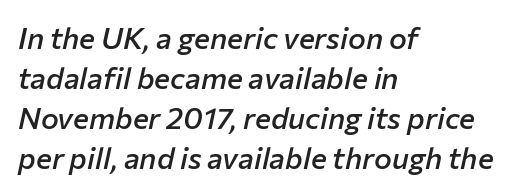
Does extra space separate the letters? No, they use regular spacing. The leading is moderate, giving the passage an even texture. Yep, that's italic — everything's leaning. Leftover space on each line is placed entirely after the last word. The baseline area is clear. Varying glyph widths throughout — classic text-font behaviour.
